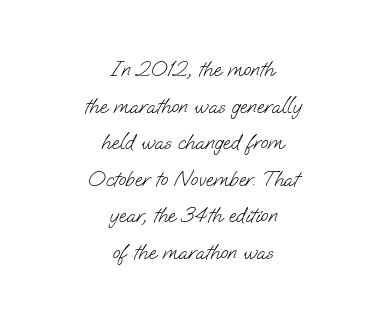
{"bold": "no", "underline": "no", "align": "center", "line_spacing": "normal", "line_spacing_ratio": 1.66, "letter_spacing": "normal", "letter_spacing_em": 0.0, "glyph_px": 22}
